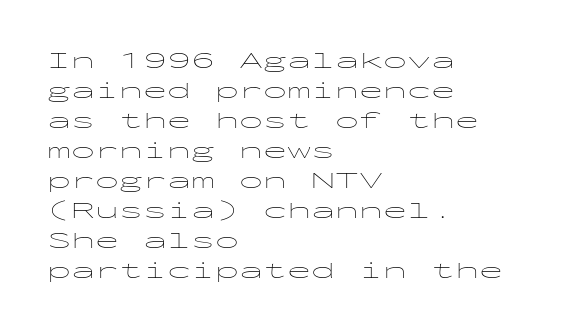
Q: Is the text bold? A: No.
Q: Is the text italic (slanted)? A: No, it is upright.
Q: Is the text underlined? A: No.
Q: How is the paragraph aligned? A: Left-aligned.
Q: Is the spacing between letters normal or unusually wide? A: Normal.
Q: Is the spacing between lines tight, normal or loose? A: Normal.
